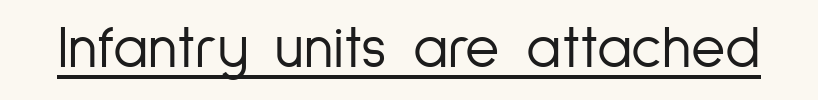
This sample uses plain, unmodified letter spacing. The characters display no serif detailing; their extremities are plain. The lettering holds an erect, upright posture throughout. The sample's only ornament is a line tracing under the words. This reads as an unemphasized weight, regular at the heaviest.
